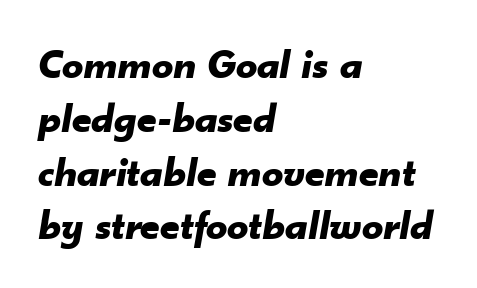
The typesetting leans heavy: a genuine bold. The rendering uses natural spacing where letterforms have individual widths. Any mark beneath the type? The region is blank. There is no visible air inserted between adjacent glyphs.
